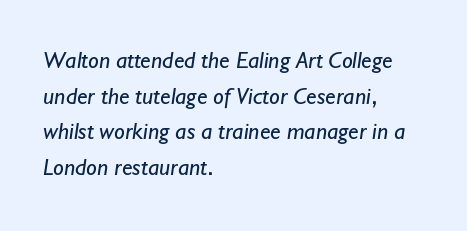
The image shows 24 px text type; set left-aligned, normal line spacing (1.48x), normal letter spacing, not underlined.
